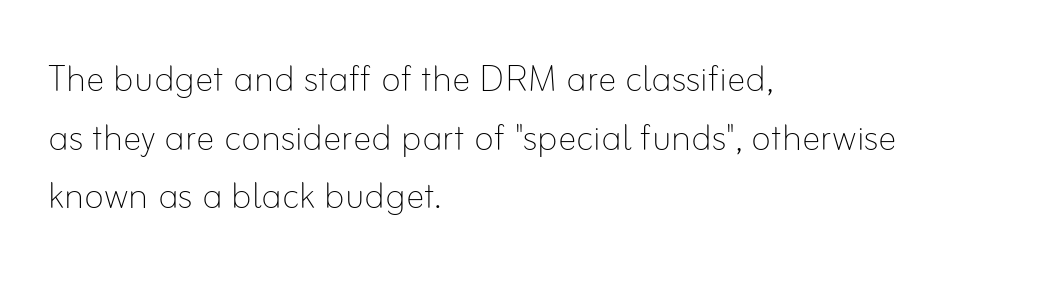
A light-to-regular cut is what we see here. All the whitespace from short lines collects on the right. Bare-footed words on every line. Regular leading.
